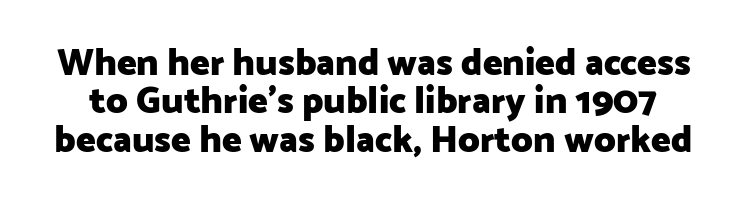
{"serif": "no", "italic": "no", "bold": "yes", "weight": "heavy", "width": "normal", "stroke_contrast": "low", "x_height": "medium", "monospaced": "no", "underline": "no", "line_spacing": "tight", "line_spacing_ratio": 1.04, "letter_spacing": "normal", "letter_spacing_em": 0.0, "glyph_px": 37}
